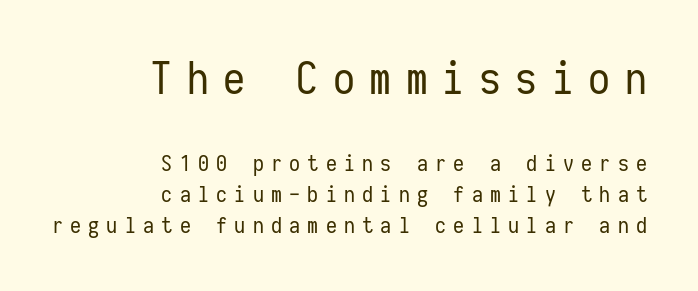
The passage shown is not underscored anywhere. The text was rendered using a sans face with plain stroke endings. The designer gave the opening block more size than the closing block. Interline gaps are of average width in this sample. Is this a fixed-width face? Yes — each glyph sits in an identical cell. Caption: multi-line text, flush right, ragged left.
